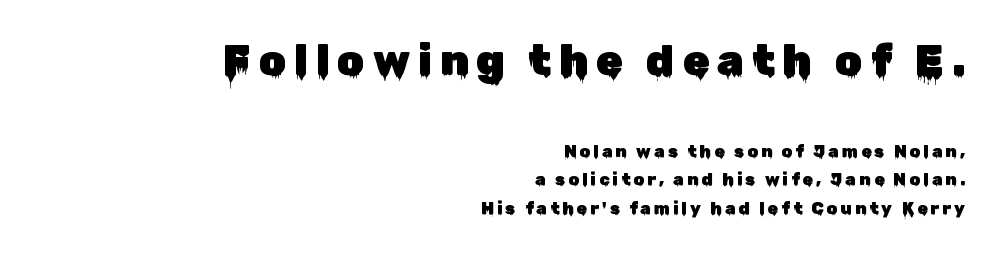
Where is the straight margin? On the right. Font category for this specimen: sans-serif. Anything drawn beneath the words? Only blank space. Successive baselines arrive at the customary interval. A typesetter would mark this as roman, not italic.
